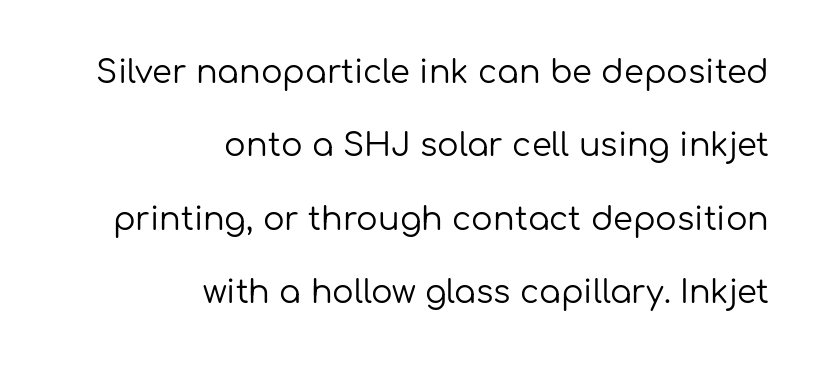
The image shows 32 px regular-weight sans-serif type, upright; set right-aligned, loose line spacing (2.29x), normal letter spacing, not underlined; low stroke contrast and a medium x-height.
